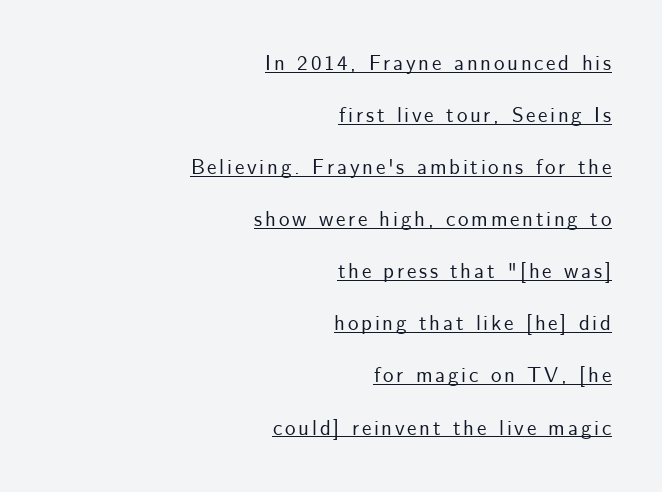
{"italic": "no", "underline": "yes", "align": "right", "line_spacing": "loose", "line_spacing_ratio": 2.48, "glyph_px": 21}
